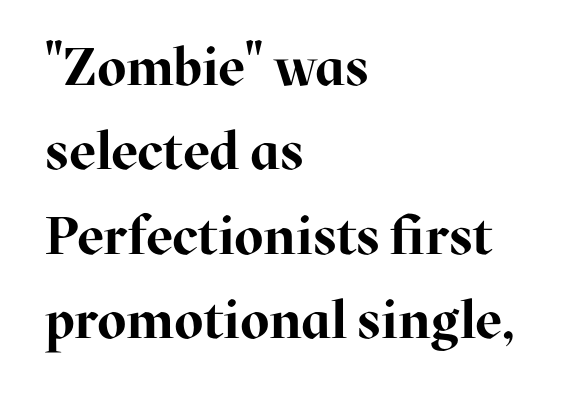
Q: Is the text bold? A: Yes.
Q: Is the text italic (slanted)? A: No, it is upright.
Q: Is the typeface a serif or a sans-serif typeface? A: Serif.
Q: Is the text underlined? A: No.
Q: How is the paragraph aligned? A: Left-aligned.
Q: Is the spacing between letters normal or unusually wide? A: Normal.
Q: Is the spacing between lines tight, normal or loose? A: Normal.
Q: Width (condensed, normal, or wide)? A: Normal.
Q: Stroke contrast? A: High.
Q: x-height? A: Medium.
Q: Monospaced? A: No.
